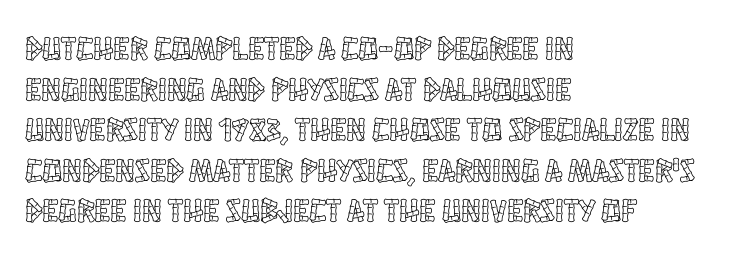
Decoration check: the copy has no underline. A typesetter would call this proportional, since set widths differ per character. Posture: straight, roman, zero tilt. The paragraph has a hard left edge and a soft right edge. Tracking here is standard; glyphs follow each other at the usual distance.
